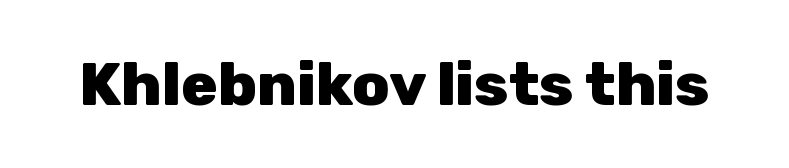
{"serif": "no", "italic": "no", "bold": "yes", "weight": "heavy", "width": "normal", "stroke_contrast": "low", "x_height": "medium", "monospaced": "no", "underline": "no", "letter_spacing": "normal", "letter_spacing_em": 0.0, "glyph_px": 61}
